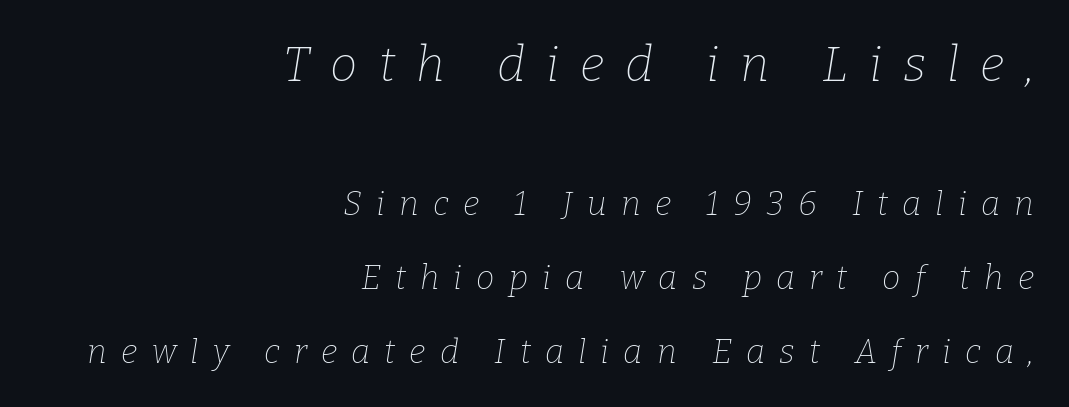
{"serif": "yes", "italic": "yes", "lean": "right", "slant_degrees": 9, "bold": "no", "weight": "thin", "width": "normal", "stroke_contrast": "low", "x_height": "medium", "monospaced": "no", "underline": "no", "align": "right", "line_spacing": "loose", "line_spacing_ratio": 2.24, "letter_spacing": "wide", "letter_spacing_em": 0.43, "larger_block": "first", "size_ratio": 1.48, "glyph_px": 49}
